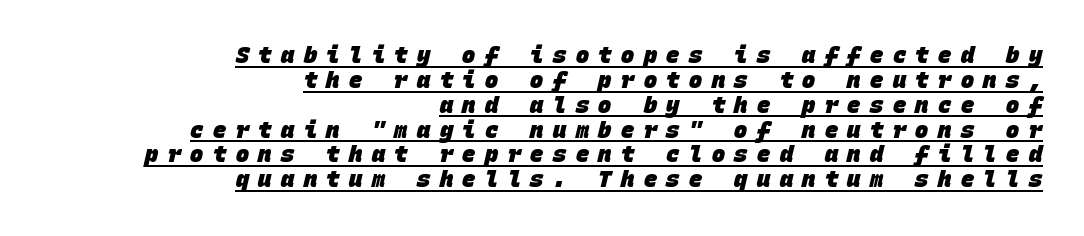
{"bold": "yes", "underline": "yes", "align": "right", "line_spacing": "tight", "line_spacing_ratio": 1.13, "letter_spacing": "wide", "letter_spacing_em": 0.43, "glyph_px": 22}
